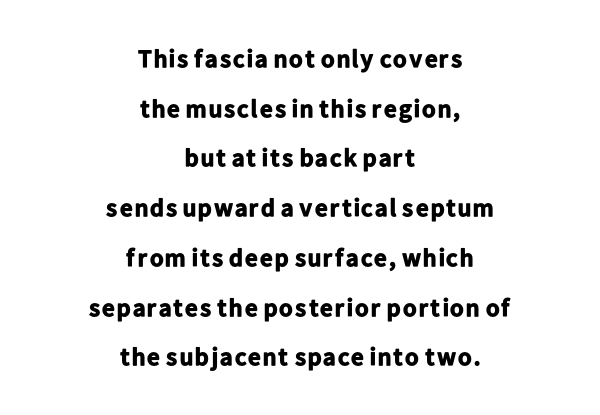
Q: Is the text bold? A: Yes.
Q: Is the text italic (slanted)? A: No, it is upright.
Q: Is the text underlined? A: No.
Q: How is the paragraph aligned? A: Centered.
Q: Is the spacing between letters normal or unusually wide? A: Normal.
Q: Is the spacing between lines tight, normal or loose? A: Loose.
